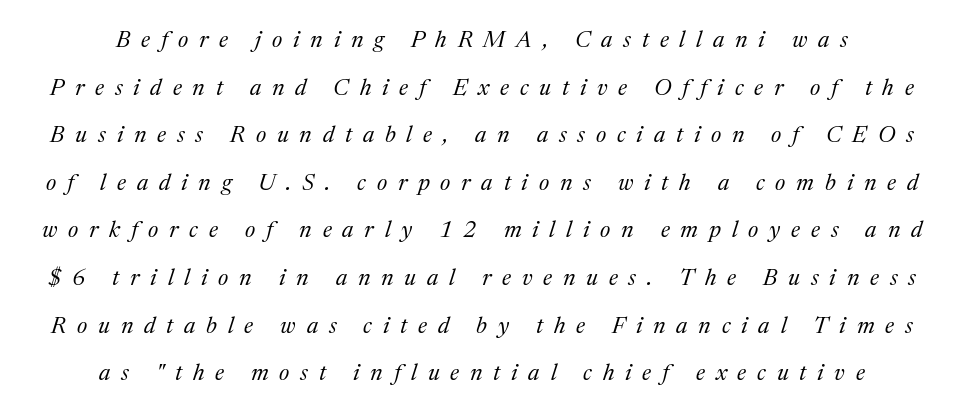
The image shows 23 px text type, italic (leaning right); set centered, loose line spacing (2.07x), unusually wide letter spacing (+0.47 em), not underlined.
